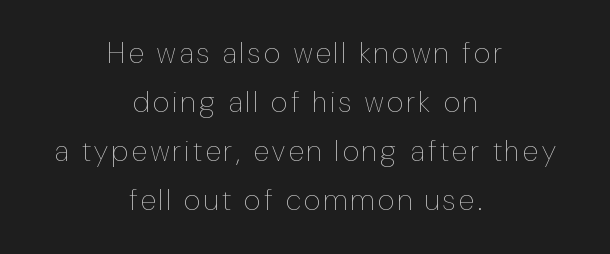
{"italic": "no", "bold": "no", "weight": "thin", "width": "condensed", "stroke_contrast": "low", "x_height": "medium", "monospaced": "no", "underline": "no", "align": "center", "line_spacing": "normal", "line_spacing_ratio": 1.69, "glyph_px": 29}
